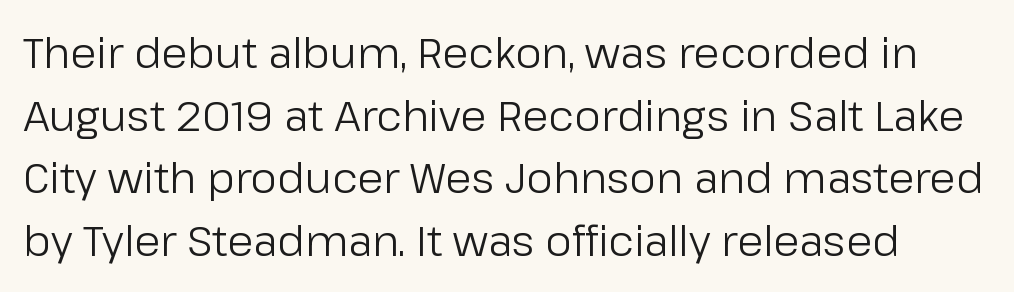
{"serif": "no", "italic": "no", "bold": "no", "weight": "regular", "width": "normal", "stroke_contrast": "low", "x_height": "medium", "monospaced": "no", "underline": "no", "line_spacing": "normal", "line_spacing_ratio": 1.49, "letter_spacing": "normal", "letter_spacing_em": 0.0, "glyph_px": 42}
